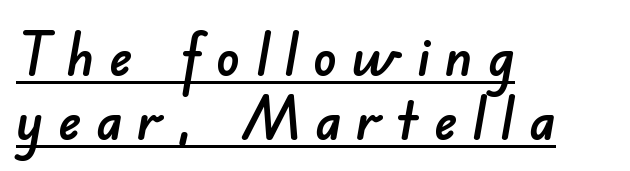
{"serif": "no", "width": "normal", "stroke_contrast": "low", "x_height": "small", "monospaced": "no", "underline": "yes", "align": "left", "line_spacing": "tight", "line_spacing_ratio": 1.08, "letter_spacing": "wide", "letter_spacing_em": 0.25, "glyph_px": 59}
